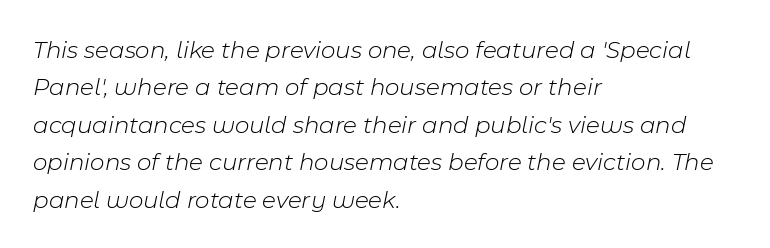
Characters are canted at an angle relative to the baseline's perpendicular. The letterforms sit at book weight or below. No extra tracking has been applied to these lines. A clean baseline with only descenders dipping below it.
